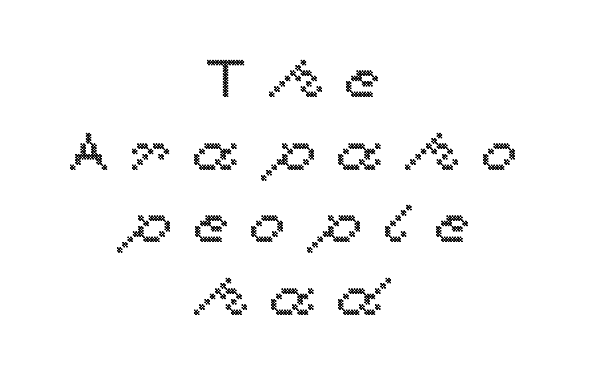
A normal amount of white space separates one row of letters from the next. Spacing verdict: proportional, widths tailored to each character. This sample uses expanded letter spacing, leaving extra air between glyphs. Descenders are the only things crossing below the line. The compositor balanced each line on the midline.
